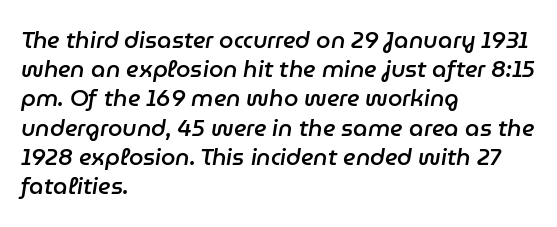
The image shows 23 px text type, italic (leaning right); set left-aligned, normal line spacing (1.27x), normal letter spacing, not underlined.
